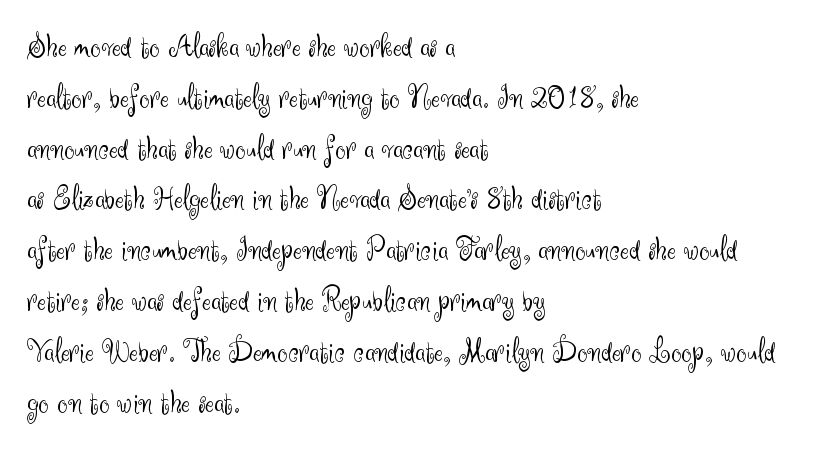
Each word holds together tightly as a unit, with standard inter-letter gaps. The lettering stays uniformly vertical, giving the passage a roman look. You can tell from the bare stems that sans-serif type was used. Descenders hang freely into open space. Proportional: the letters do not fall into vertical columns. Successive baselines arrive at the customary interval.
